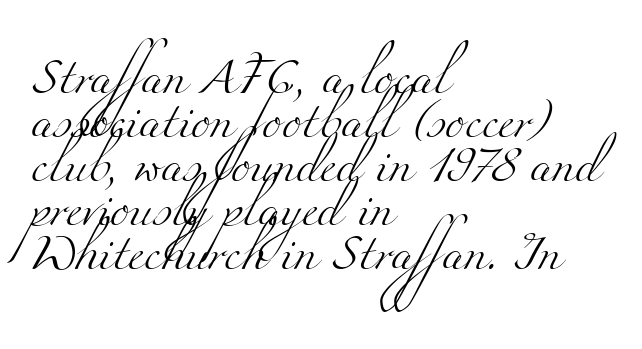
The image shows 36 px light, wide type; set left-aligned, line spacing 1.22x, normal letter spacing, not underlined; medium stroke contrast and a small x-height.
